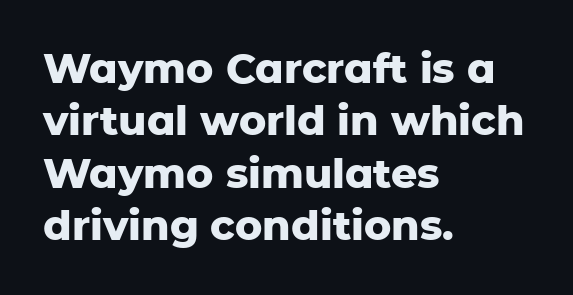
{"serif": "no", "italic": "no", "bold": "yes", "weight": "heavy", "width": "normal", "stroke_contrast": "low", "x_height": "medium", "monospaced": "no", "underline": "no", "align": "left", "line_spacing": "normal", "line_spacing_ratio": 1.28, "letter_spacing": "normal", "letter_spacing_em": 0.0, "glyph_px": 41}
